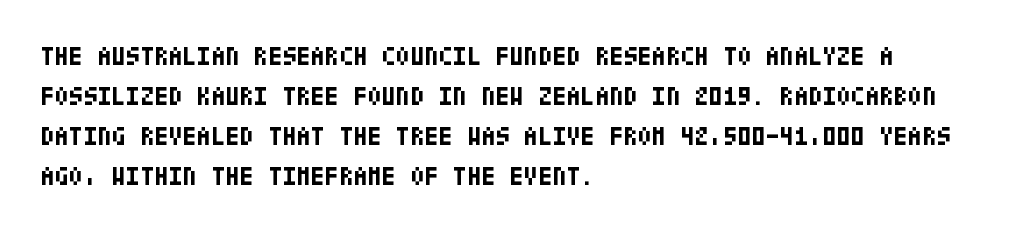
Q: Is the text bold? A: Yes.
Q: Is the text italic (slanted)? A: No, it is upright.
Q: Is the text underlined? A: No.
Q: How is the paragraph aligned? A: Left-aligned.
Q: Is the spacing between letters normal or unusually wide? A: Normal.
Q: Is the spacing between lines tight, normal or loose? A: Normal.
